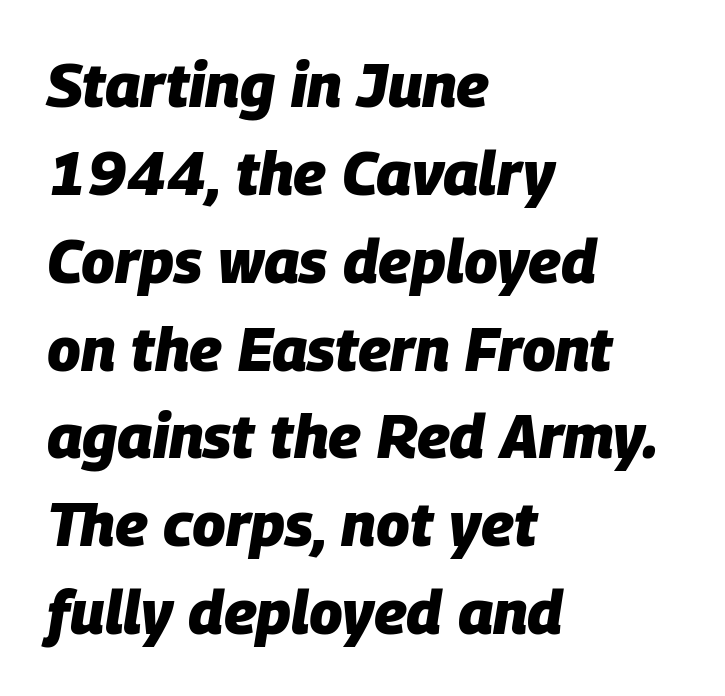
The image shows 61 px heavy type, italic (leaning right); set left-aligned, normal line spacing (1.44x), normal letter spacing, not underlined; low stroke contrast and a large x-height.
